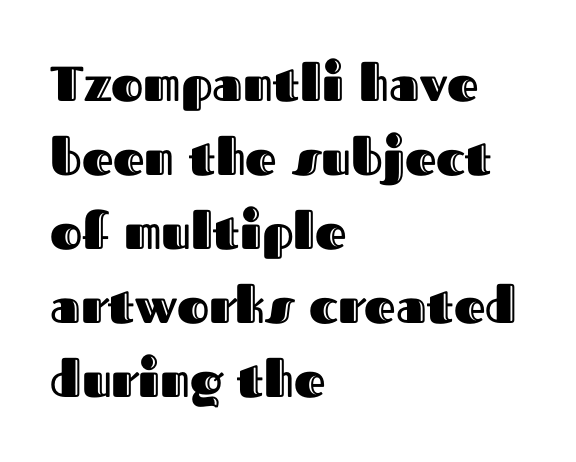
The image shows 49 px text type, upright; set left-aligned, normal line spacing (1.51x), normal letter spacing, not underlined; a medium x-height.
